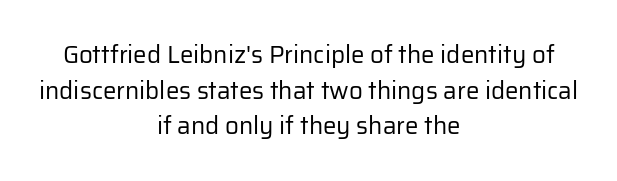
{"italic": "no", "bold": "no", "underline": "no", "align": "center", "line_spacing": "normal", "line_spacing_ratio": 1.48, "letter_spacing": "normal", "letter_spacing_em": 0.0, "glyph_px": 24}
